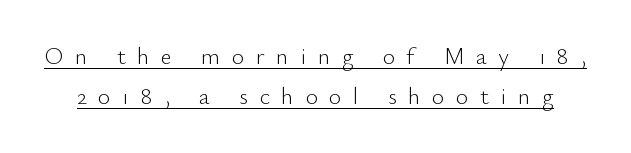
Posture: vertical. Words appear elongated and porous because spacing is wide. Emphasis is given by a line drawn under the lettering. This block has exactly the height ordinary leading produces.
